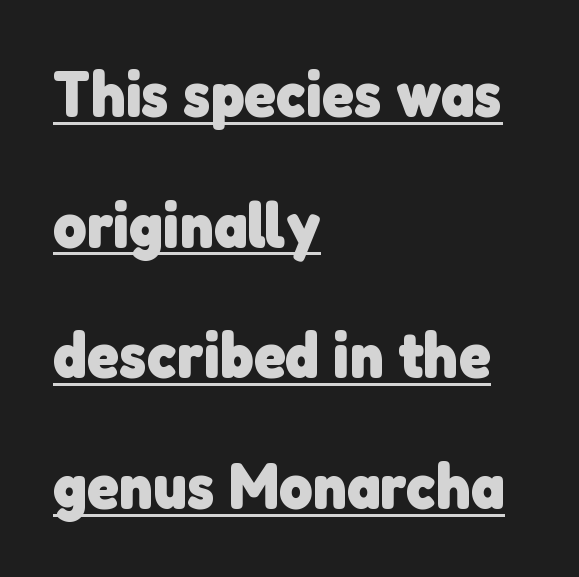
The image shows 64 px heavy sans-serif type; set left-aligned, loose line spacing (2.04x), normal letter spacing, underlined; low stroke contrast and a medium x-height.
